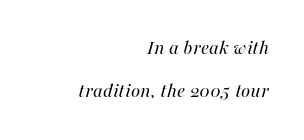
The image shows 21 px text type, italic (leaning right); set right-aligned, loose line spacing (2.05x), normal letter spacing, not underlined.
